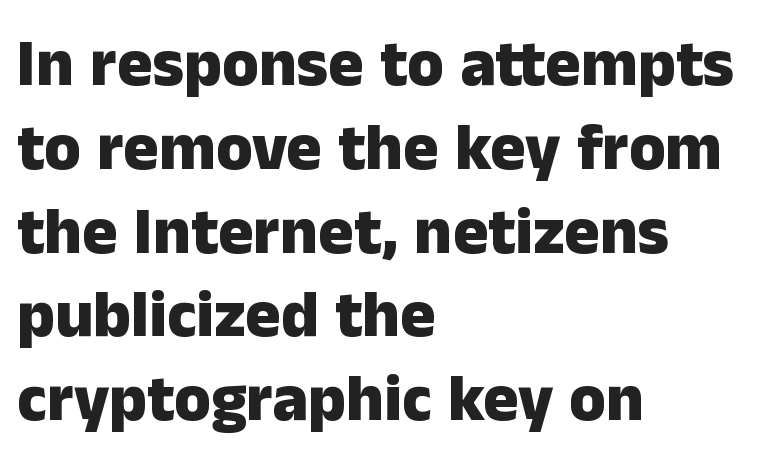
{"serif": "no", "italic": "no", "bold": "yes", "weight": "heavy", "width": "normal", "stroke_contrast": "low", "x_height": "medium", "monospaced": "no", "underline": "no", "align": "left", "line_spacing": "normal", "line_spacing_ratio": 1.27, "letter_spacing": "normal", "letter_spacing_em": 0.0, "glyph_px": 66}
